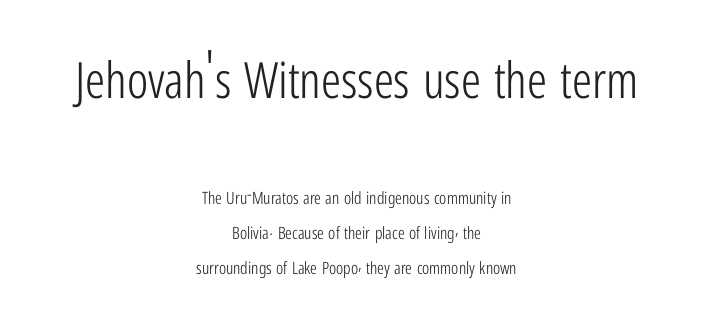
Q: Is the text bold? A: No.
Q: Is the text italic (slanted)? A: No, it is upright.
Q: Is the typeface a serif or a sans-serif typeface? A: Sans-serif.
Q: Is the text underlined? A: No.
Q: How is the paragraph aligned? A: Centered.
Q: Is the spacing between letters normal or unusually wide? A: Normal.
Q: Is the spacing between lines tight, normal or loose? A: Loose.
Q: Which block of text is set in a larger size, the first (top) or the second (bottom)? A: The first (top) one.
Q: Width (condensed, normal, or wide)? A: Condensed.
Q: Stroke contrast? A: Low.
Q: x-height? A: Medium.
Q: Monospaced? A: No.
